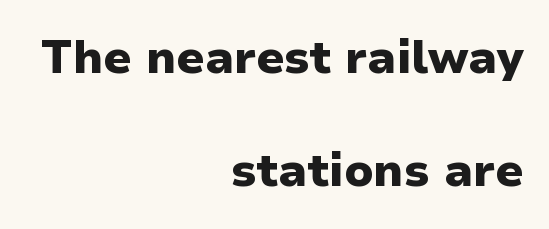
The image shows 46 px heavy sans-serif type, upright; set right-aligned, loose line spacing (2.45x), normal letter spacing, not underlined; low stroke contrast and a medium x-height.
